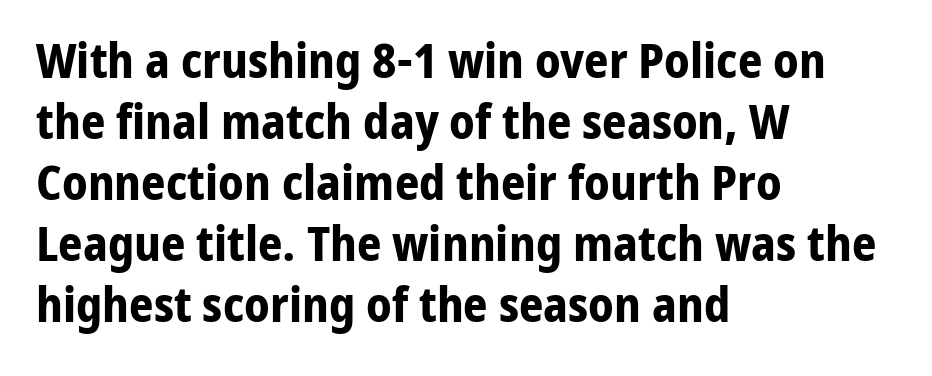
Standard letterfit; no display-style spreading of the glyphs. Heavy, bold letterforms. What kind of face is this? One without serifs — a sans. The lines sit at an ordinary, default distance from one another. The lines are quadded left.
